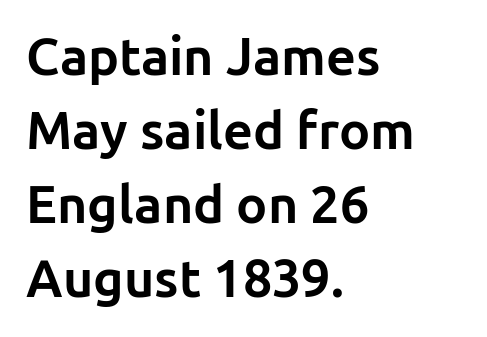
Q: Is the text bold? A: Yes.
Q: Is the text italic (slanted)? A: No, it is upright.
Q: Is the typeface a serif or a sans-serif typeface? A: Sans-serif.
Q: Is the text underlined? A: No.
Q: How is the paragraph aligned? A: Left-aligned.
Q: Is the spacing between letters normal or unusually wide? A: Normal.
Q: Is the spacing between lines tight, normal or loose? A: Normal.
Q: Width (condensed, normal, or wide)? A: Normal.
Q: Stroke contrast? A: Low.
Q: x-height? A: Medium.
Q: Monospaced? A: No.
